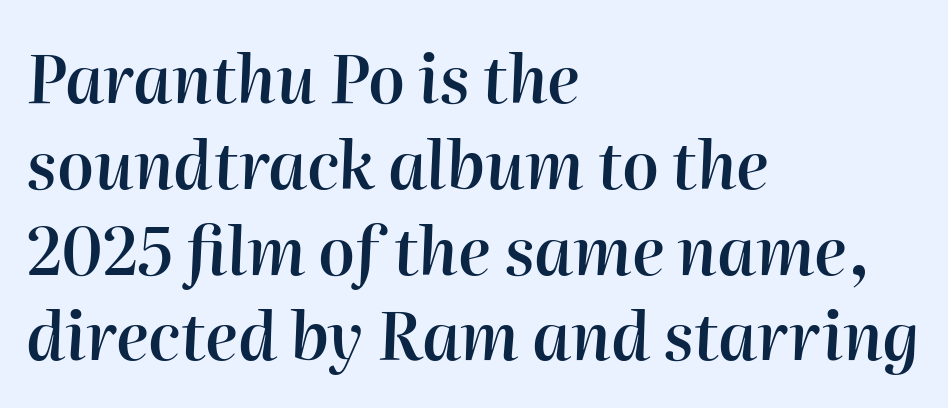
{"italic": "yes", "lean": "right", "slant_degrees": 2, "bold": "semi", "weight": "semibold", "width": "normal", "stroke_contrast": "high", "x_height": "medium", "monospaced": "no", "underline": "no", "align": "left", "line_spacing": "normal", "line_spacing_ratio": 1.32, "letter_spacing": "normal", "letter_spacing_em": 0.0, "glyph_px": 65}
